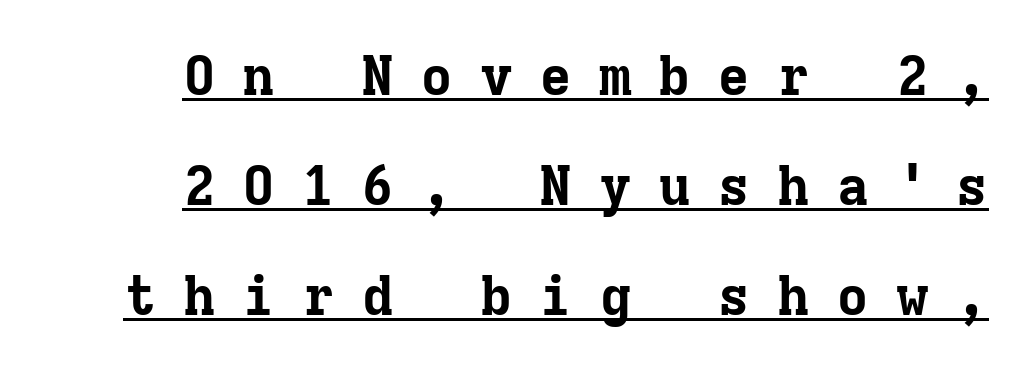
The rendering uses typewriter-style spacing with identical character cells. The horizontal fit of the characters is loose and conspicuously gappy. This is serif lettering, the kind often seen in printed books. Quick note: underline on. Interline gaps are noticeably wide in this sample. These words are printed bold, with thick strokes throughout.
